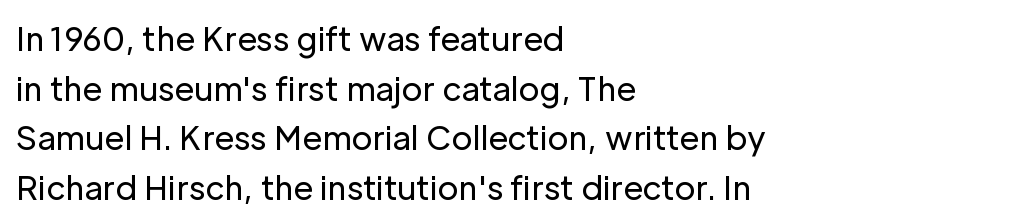
Rendered with straight, roman letterforms. The letterforms sit shoulder to shoulder at normal distance. One glance says typical: line gaps are just what's usual. Casual observation: everything's shoved over to the left. The font family rendered here belongs to the sans-serif group.
